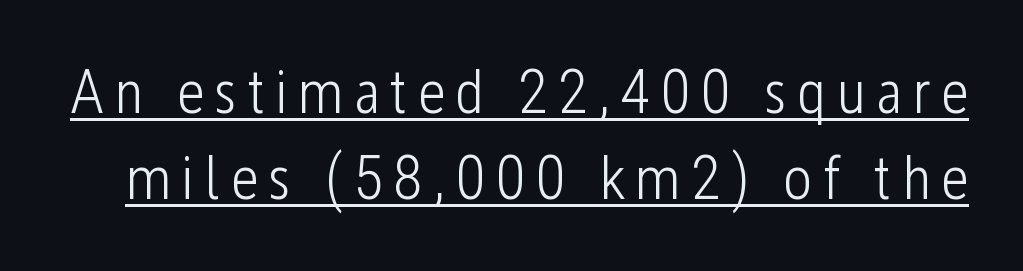
The image shows 62 px light, condensed sans-serif type, upright; set normal line spacing (1.39x), underlined; low stroke contrast and a medium x-height.
